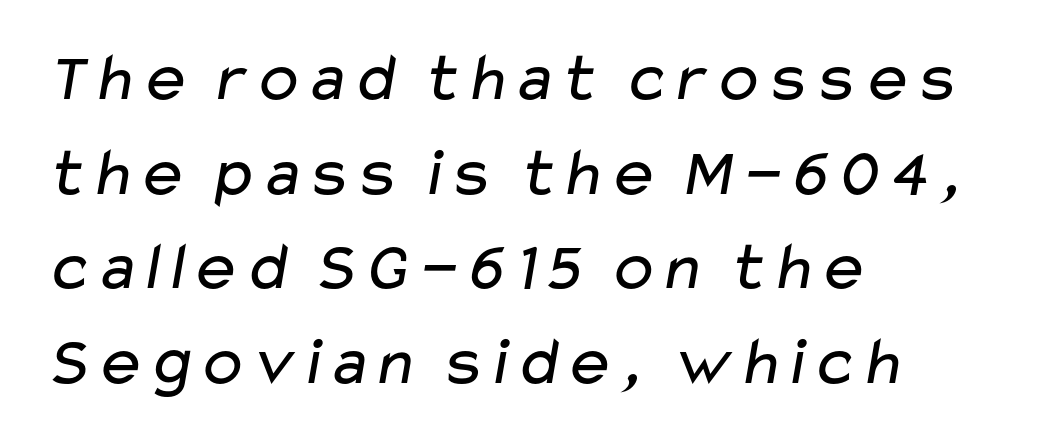
The designer went with a sans here, leaving each stem footless. Reading down the block, your eye returns to a fixed left position each line. No letter is thick-stroked: the sample isn't bold. Do the characters align in a grid? No, the font is proportional.
